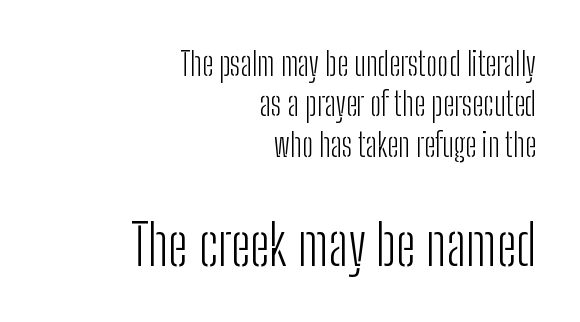
Type style note: lacks serifs. Line ends are locked; line starts wander. The font is comparable to plain body text, perhaps lighter. The tracking reads as untouched default to a designer's eye.
